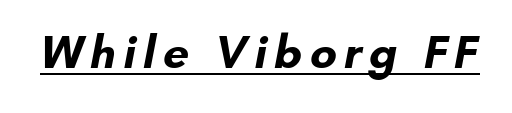
The image shows 46 px bold sans-serif type; set underlined; low stroke contrast and a small x-height.
